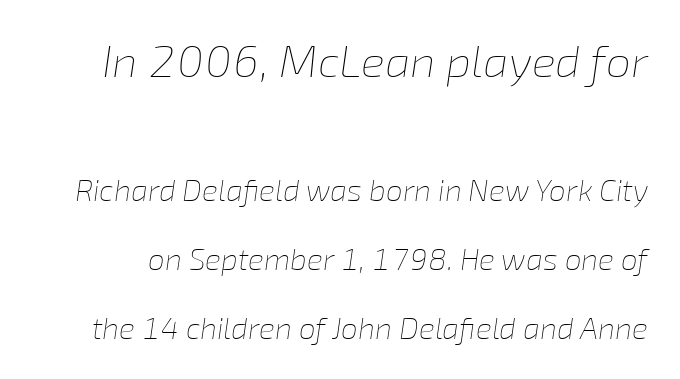
{"italic": "yes", "lean": "right", "slant_degrees": 8, "bold": "no", "weight": "thin", "width": "normal", "stroke_contrast": "low", "x_height": "medium", "monospaced": "no", "underline": "no", "line_spacing": "loose", "line_spacing_ratio": 2.3, "letter_spacing": "normal", "letter_spacing_em": 0.0, "larger_block": "first", "size_ratio": 1.5, "glyph_px": 45}
